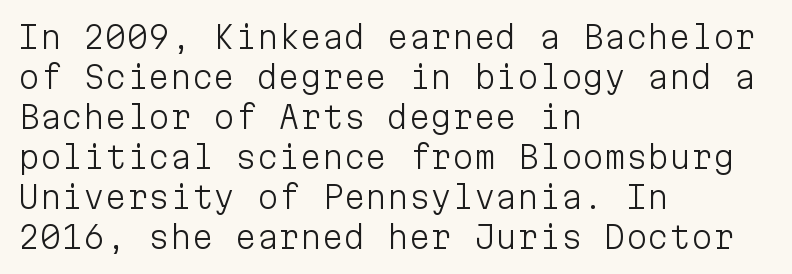
Q: Is the text bold? A: No.
Q: Is the text italic (slanted)? A: No, it is upright.
Q: Is the typeface a serif or a sans-serif typeface? A: Sans-serif.
Q: Is the text underlined? A: No.
Q: How is the paragraph aligned? A: Left-aligned.
Q: Is the spacing between letters normal or unusually wide? A: Normal.
Q: Is the spacing between lines tight, normal or loose? A: Normal.
Q: Width (condensed, normal, or wide)? A: Normal.
Q: Stroke contrast? A: Low.
Q: x-height? A: Medium.
Q: Monospaced? A: Yes.
